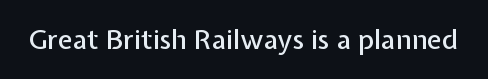
{"italic": "no", "underline": "no", "letter_spacing": "normal", "letter_spacing_em": 0.0, "glyph_px": 27}
